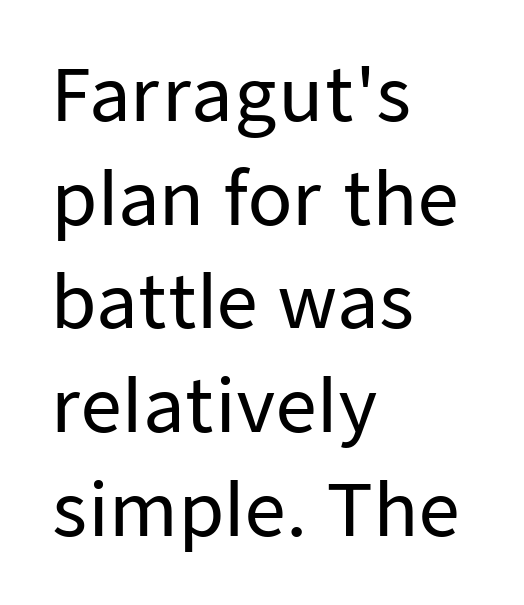
{"serif": "no", "italic": "no", "width": "normal", "stroke_contrast": "low", "x_height": "medium", "monospaced": "no", "underline": "no", "align": "left", "line_spacing": "normal", "line_spacing_ratio": 1.44, "letter_spacing": "normal", "letter_spacing_em": 0.0, "glyph_px": 72}
